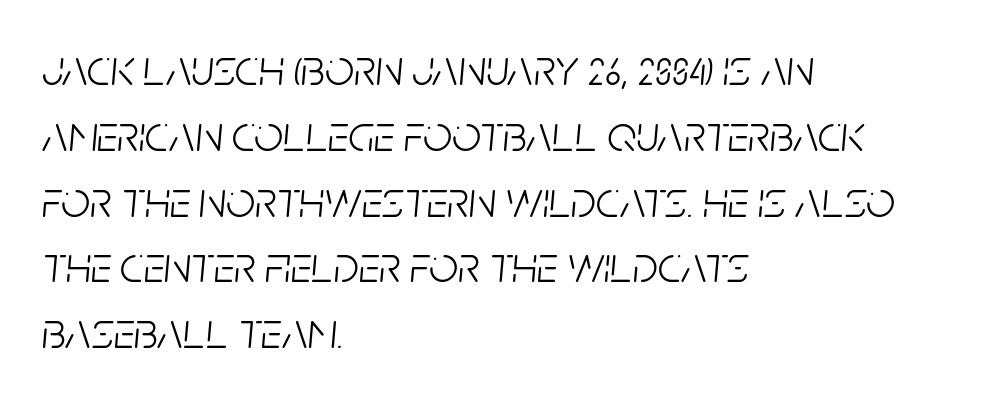
Q: Is the text bold? A: No.
Q: Is the text italic (slanted)? A: Yes, it leans right by about 5 degrees.
Q: Is the text underlined? A: No.
Q: How is the paragraph aligned? A: Left-aligned.
Q: Is the spacing between letters normal or unusually wide? A: Normal.
Q: Is the spacing between lines tight, normal or loose? A: Normal.
Q: Width (condensed, normal, or wide)? A: Condensed.
Q: Stroke contrast? A: Low.
Q: x-height? A: Large.
Q: Monospaced? A: No.
